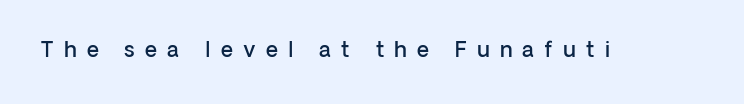
The image shows 21 px text type, upright; set unusually wide letter spacing (+0.49 em), not underlined.
